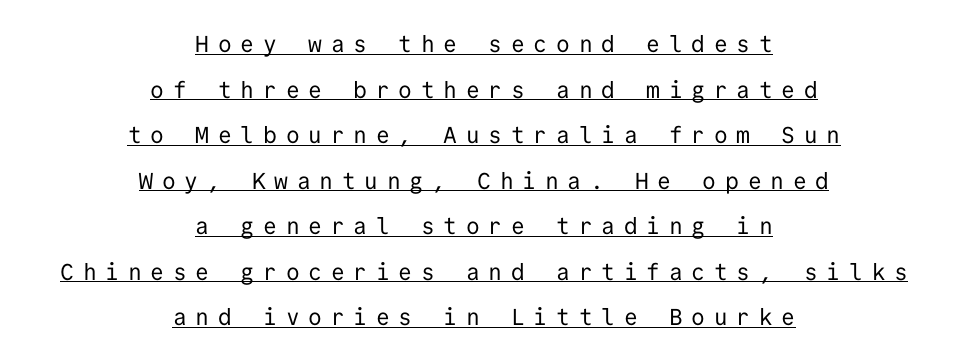
{"italic": "no", "bold": "no", "underline": "yes", "align": "center", "line_spacing": "loose", "line_spacing_ratio": 1.98, "letter_spacing": "wide", "letter_spacing_em": 0.38, "glyph_px": 23}
